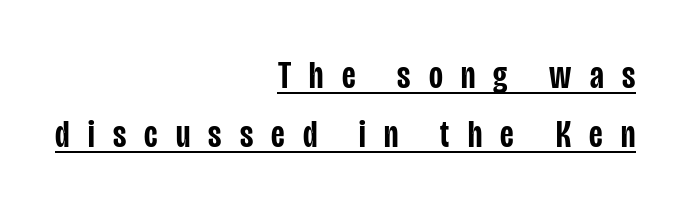
Q: Is the text bold? A: Semi-bold.
Q: Is the text italic (slanted)? A: No, it is upright.
Q: Is the typeface a serif or a sans-serif typeface? A: Sans-serif.
Q: Is the text underlined? A: Yes.
Q: How is the paragraph aligned? A: Right-aligned.
Q: Is the spacing between letters normal or unusually wide? A: Unusually wide.
Q: Is the spacing between lines tight, normal or loose? A: Normal.
Q: Width (condensed, normal, or wide)? A: Condensed.
Q: Stroke contrast? A: Low.
Q: x-height? A: Large.
Q: Monospaced? A: No.
